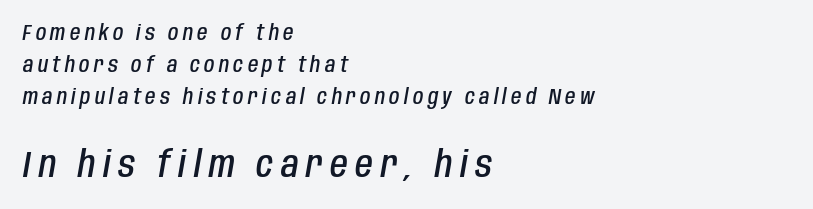
Q: Is the text bold? A: Semi-bold.
Q: Is the text italic (slanted)? A: Yes, it leans right by about 10 degrees.
Q: Is the text underlined? A: No.
Q: How is the paragraph aligned? A: Left-aligned.
Q: Is the spacing between letters normal or unusually wide? A: Unusually wide.
Q: Is the spacing between lines tight, normal or loose? A: Normal.
Q: Which block of text is set in a larger size, the first (top) or the second (bottom)? A: The second (bottom) one.
Q: Width (condensed, normal, or wide)? A: Condensed.
Q: Stroke contrast? A: Low.
Q: x-height? A: Large.
Q: Monospaced? A: No.
